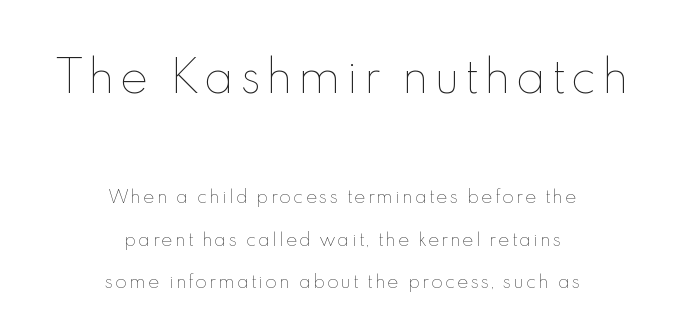
Q: Is the text bold? A: No.
Q: Is the text italic (slanted)? A: No, it is upright.
Q: Is the text underlined? A: No.
Q: How is the paragraph aligned? A: Centered.
Q: Is the spacing between lines tight, normal or loose? A: Loose.
Q: Which block of text is set in a larger size, the first (top) or the second (bottom)? A: The first (top) one.
Q: Width (condensed, normal, or wide)? A: Normal.
Q: x-height? A: Small.
Q: Monospaced? A: No.
